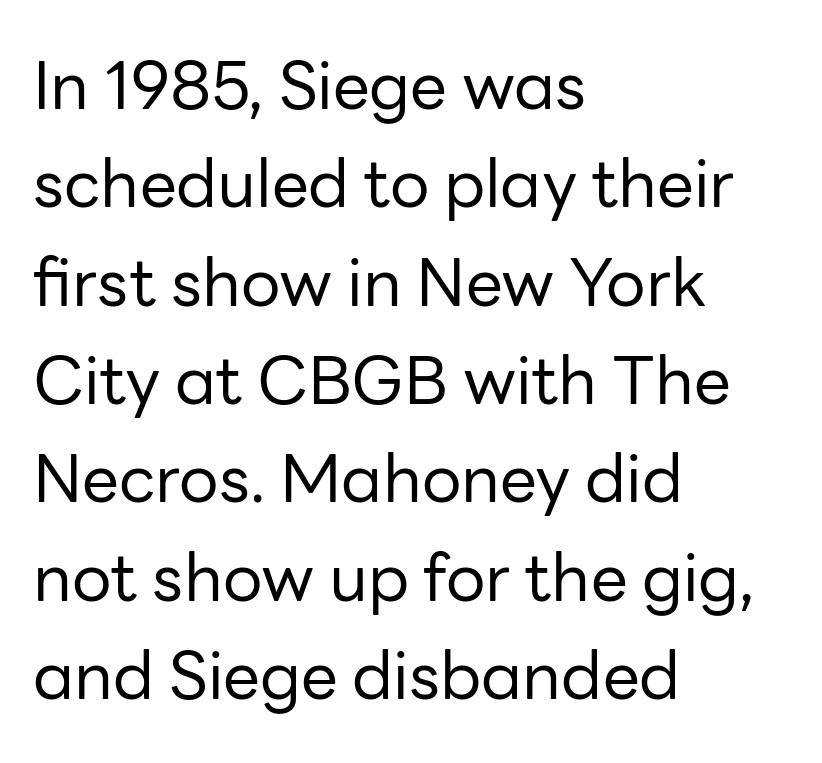
Nobody touched the tracking dial on this one. Notice how the passage keeps a crisp vertical edge on the left only. Do the characters align in a grid? No, the font is proportional. Leading: standard.
